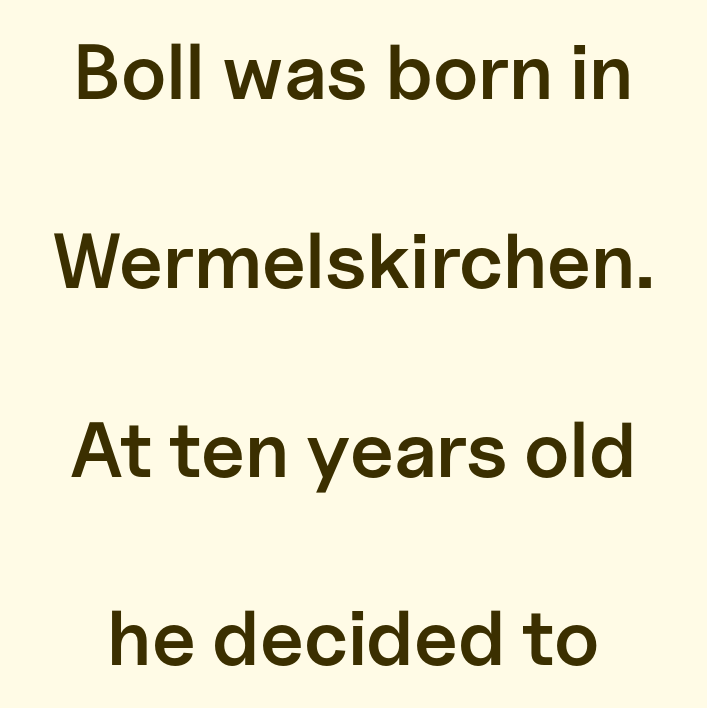
The image shows 78 px semibold sans-serif type, upright; set centered, loose line spacing (2.42x), normal letter spacing, not underlined; low stroke contrast and a medium x-height.
